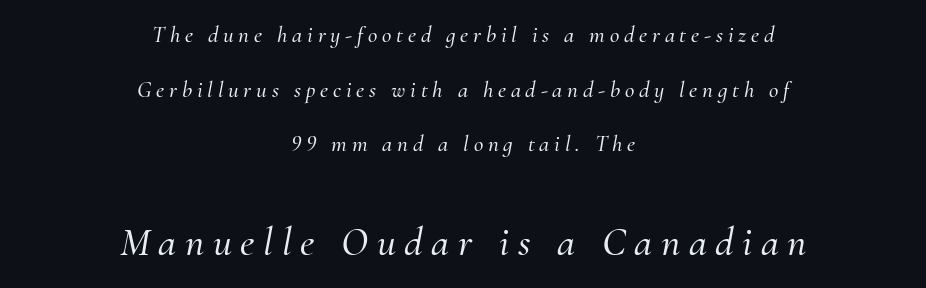
Small tapered or slab feet sit at the stroke ends, so this counts as serif. Yep, that's italic — everything's leaning. Note the varied advance widths — an 'i' is clearly narrower than an 'm'. Decoration check: the copy has no underline. Which margin do the lines hug? Neither — every line sits in the middle. Honestly, the letter spacing is so wide it's the main thing you notice.
